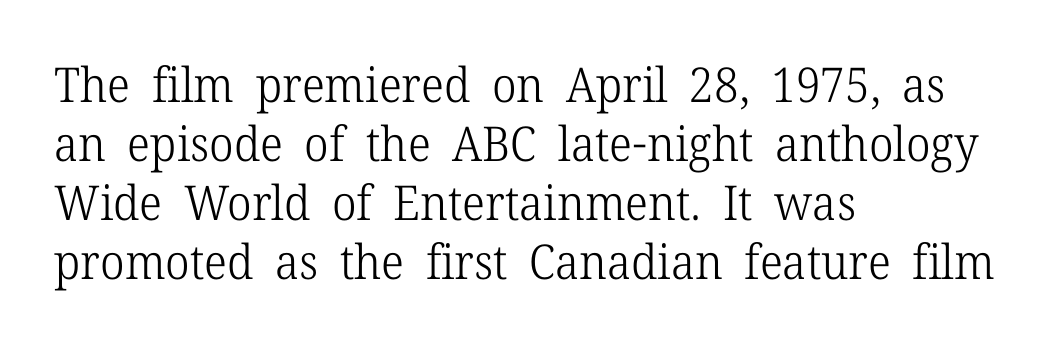
The image shows 48 px light serif type, upright; set left-aligned, line spacing 1.23x, normal letter spacing, not underlined; low stroke contrast and a medium x-height.
